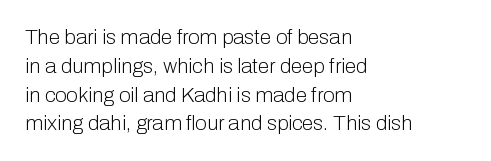
Each new line begins a customary step beneath the previous one. Stems here are at most as thick as an everyday book face. Words appear dense and cohesive because spacing is normal. Descenders hang freely into open space. The axis of the letterforms is exactly vertical.
